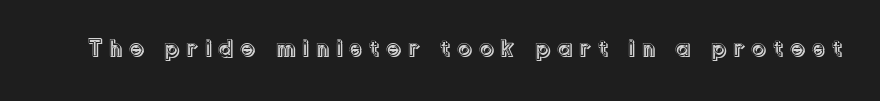
The image shows 24 px text type, upright; set unusually wide letter spacing (+0.27 em), not underlined.
